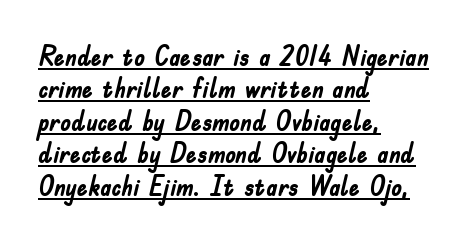
This sample uses plain, unmodified letter spacing. Emphasis is given by a line drawn under the lettering. Casual observation: everything's shoved over to the left.
